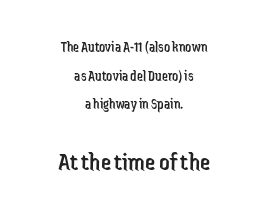
The typography opts for an upright posture over an oblique one. Where is the straight margin? There isn't one; the lines are centered. Vertical spacing — loose. Tracking here is standard; glyphs follow each other at the usual distance.
